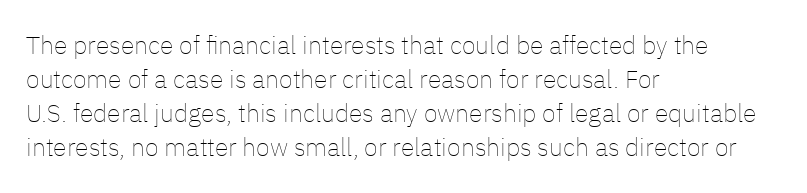
{"italic": "no", "bold": "no", "underline": "no", "align": "left", "line_spacing": "normal", "line_spacing_ratio": 1.36, "letter_spacing": "normal", "letter_spacing_em": 0.0, "glyph_px": 25}
